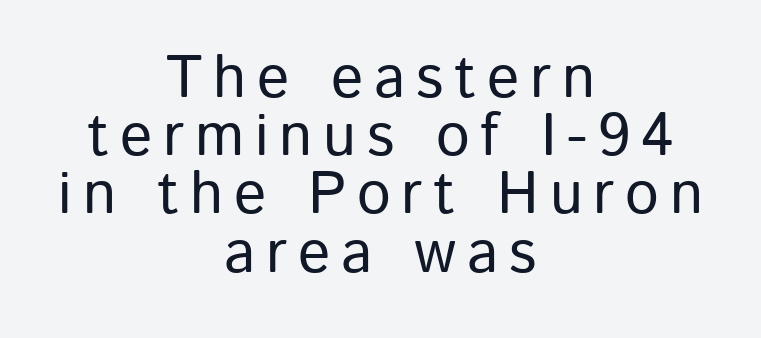
The image shows 60 px sans-serif type, upright; set centered, tight line spacing (0.97x), not underlined; low stroke contrast and a medium x-height.
